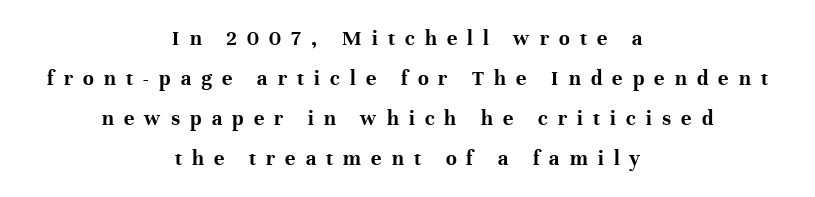
{"italic": "no", "bold": "yes", "underline": "no", "align": "center", "line_spacing_ratio": 1.82, "letter_spacing": "wide", "letter_spacing_em": 0.46, "glyph_px": 22}
